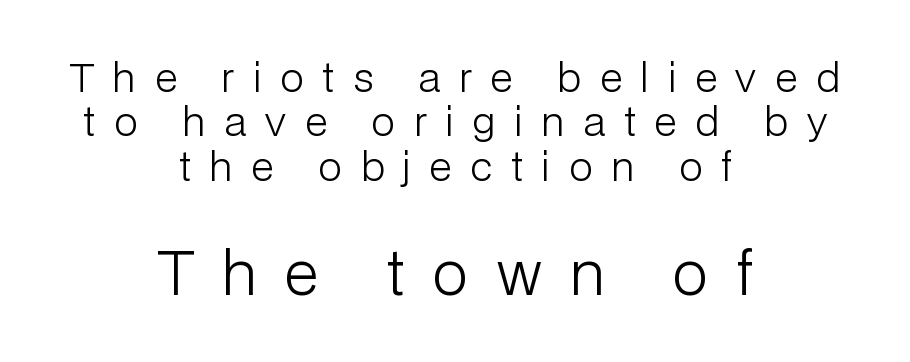
The image shows 59 px light sans-serif type, upright; set centered, tight line spacing (1.14x), unusually wide letter spacing (+0.49 em), not underlined; the second (bottom) block is 1.51x larger; low stroke contrast and a medium x-height.
